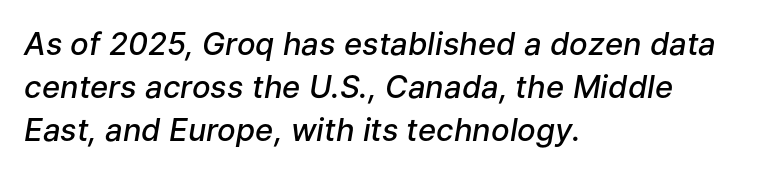
Q: Is the text bold? A: Semi-bold.
Q: Is the text italic (slanted)? A: Yes, it leans right by about 9 degrees.
Q: Is the text underlined? A: No.
Q: How is the paragraph aligned? A: Left-aligned.
Q: Is the spacing between letters normal or unusually wide? A: Normal.
Q: Is the spacing between lines tight, normal or loose? A: Normal.
Q: Width (condensed, normal, or wide)? A: Normal.
Q: Stroke contrast? A: Low.
Q: x-height? A: Medium.
Q: Monospaced? A: No.
